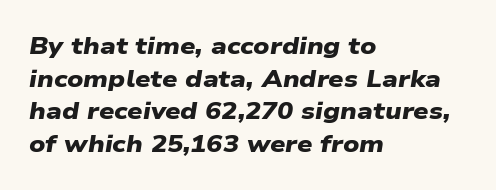
{"bold": "yes", "underline": "no", "align": "left", "line_spacing": "normal", "line_spacing_ratio": 1.36, "letter_spacing": "normal", "letter_spacing_em": 0.0, "glyph_px": 24}
